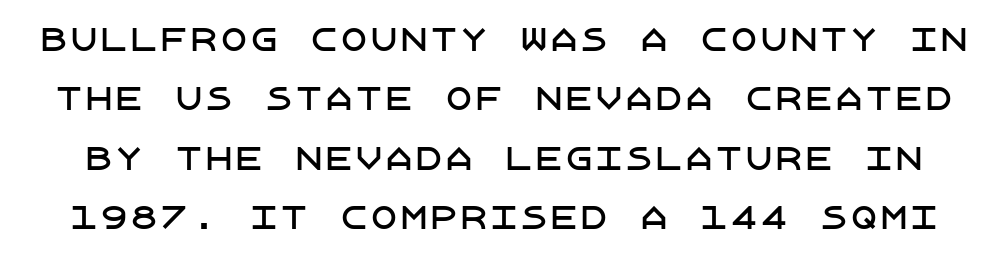
Q: Is the text italic (slanted)? A: No, it is upright.
Q: Is the typeface a serif or a sans-serif typeface? A: Sans-serif.
Q: Is the text underlined? A: No.
Q: Is the spacing between letters normal or unusually wide? A: Normal.
Q: Is the spacing between lines tight, normal or loose? A: Loose.
Q: Width (condensed, normal, or wide)? A: Normal.
Q: Stroke contrast? A: Low.
Q: x-height? A: Large.
